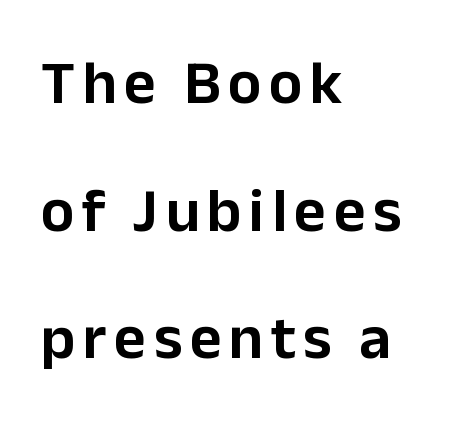
{"serif": "no", "italic": "no", "width": "normal", "stroke_contrast": "low", "x_height": "medium", "monospaced": "no", "underline": "no", "align": "left", "line_spacing": "loose", "line_spacing_ratio": 2.06, "glyph_px": 62}
